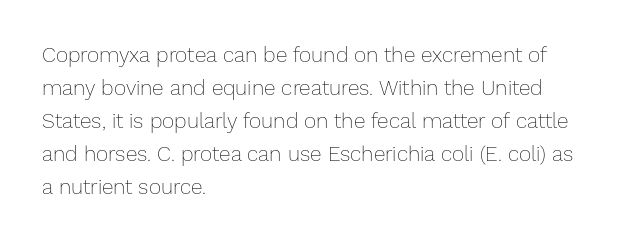
{"italic": "no", "bold": "no", "underline": "no", "align": "left", "line_spacing": "normal", "line_spacing_ratio": 1.57, "letter_spacing": "normal", "letter_spacing_em": 0.0, "glyph_px": 21}
